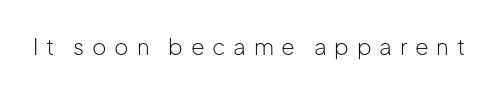
The rendering inserts visible extra space after every character. Stroke thickness stays within the range of a standard reading face or lighter. Plain, unruled lines of type. Quick note: not italic, upright.
